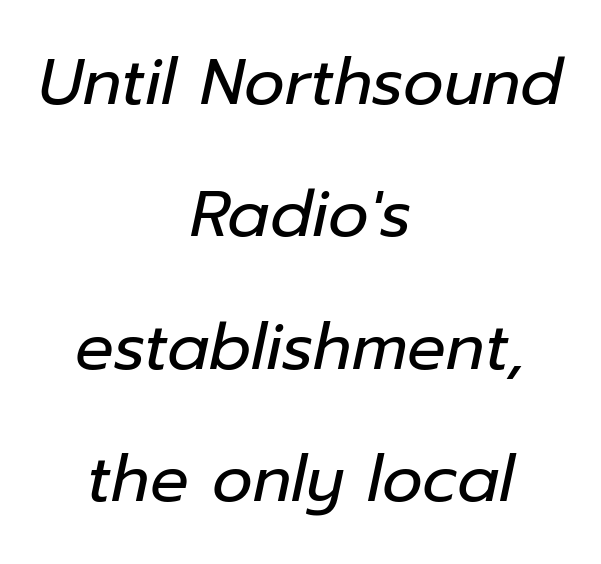
{"italic": "yes", "lean": "right", "slant_degrees": 12, "bold": "no", "weight": "regular", "width": "normal", "stroke_contrast": "low", "x_height": "medium", "monospaced": "no", "underline": "no", "align": "center", "line_spacing": "loose", "line_spacing_ratio": 2.07, "letter_spacing": "normal", "letter_spacing_em": 0.0, "glyph_px": 64}
